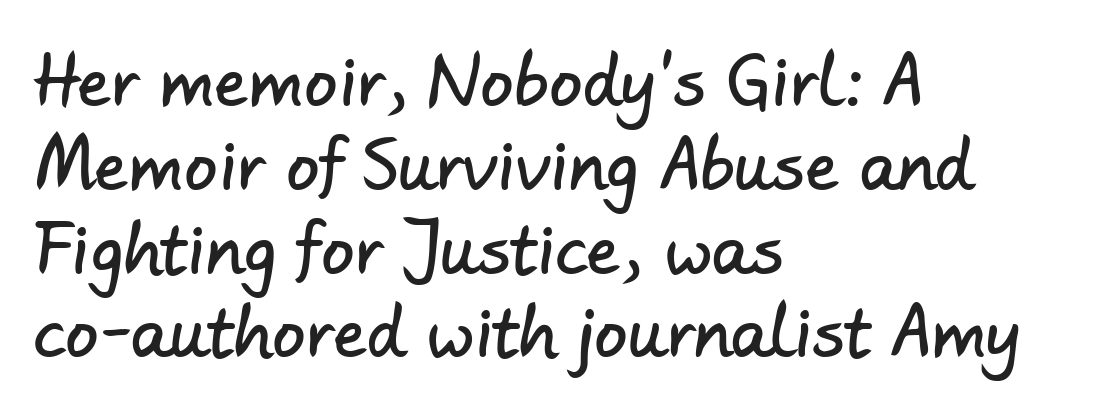
{"serif": "no", "width": "normal", "stroke_contrast": "low", "x_height": "small", "monospaced": "no", "underline": "no", "align": "left", "line_spacing": "normal", "line_spacing_ratio": 1.27, "letter_spacing": "normal", "letter_spacing_em": 0.0, "glyph_px": 66}
